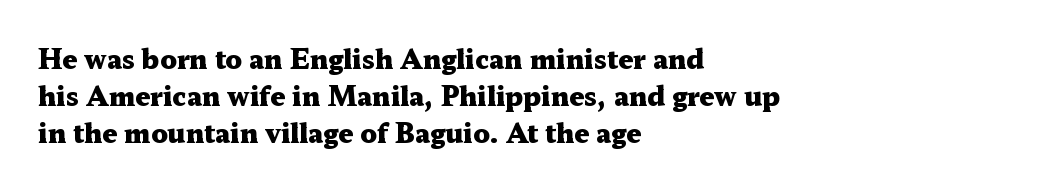
Notice how descenders clear the ascenders below comfortably — that's standard leading. Compared with an ordinary text face, these strokes are far heavier — a full bold. Compared with typical body copy, the letter spacing here is the same. Italic: no, the glyphs are upright roman. The rag falls on the right side of this text block. Descenders hang freely into open space.
